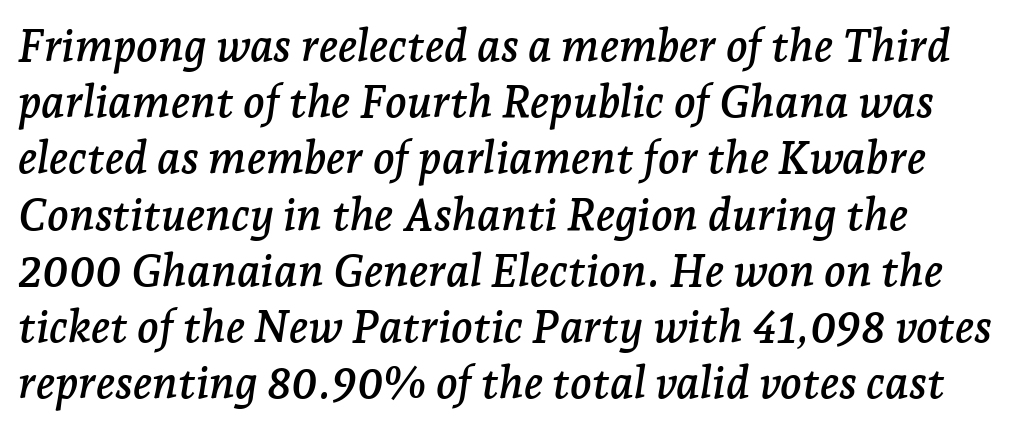
Q: Is the text italic (slanted)? A: Yes, it leans right by about 7 degrees.
Q: Is the typeface a serif or a sans-serif typeface? A: Serif.
Q: Is the text underlined? A: No.
Q: How is the paragraph aligned? A: Left-aligned.
Q: Is the spacing between letters normal or unusually wide? A: Normal.
Q: Is the spacing between lines tight, normal or loose? A: Normal.
Q: Width (condensed, normal, or wide)? A: Normal.
Q: Stroke contrast? A: Low.
Q: x-height? A: Medium.
Q: Monospaced? A: No.
